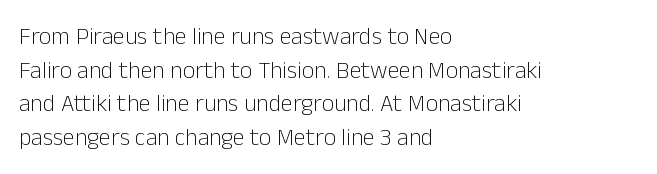
Q: Is the text bold? A: No.
Q: Is the text italic (slanted)? A: No, it is upright.
Q: Is the text underlined? A: No.
Q: How is the paragraph aligned? A: Left-aligned.
Q: Is the spacing between letters normal or unusually wide? A: Normal.
Q: Is the spacing between lines tight, normal or loose? A: Normal.
